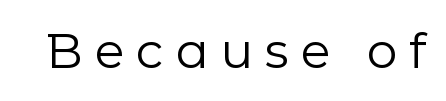
{"serif": "no", "italic": "no", "bold": "no", "weight": "regular", "width": "normal", "stroke_contrast": "low", "x_height": "medium", "monospaced": "no", "underline": "no", "letter_spacing": "wide", "letter_spacing_em": 0.24, "glyph_px": 49}
